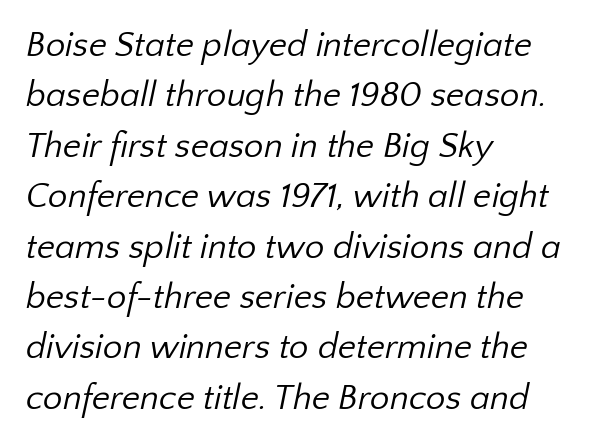
Q: Is the text bold? A: No.
Q: Is the typeface a serif or a sans-serif typeface? A: Sans-serif.
Q: Is the text underlined? A: No.
Q: How is the paragraph aligned? A: Left-aligned.
Q: Is the spacing between letters normal or unusually wide? A: Normal.
Q: Is the spacing between lines tight, normal or loose? A: Normal.
Q: Width (condensed, normal, or wide)? A: Normal.
Q: Stroke contrast? A: Low.
Q: x-height? A: Medium.
Q: Monospaced? A: No.
